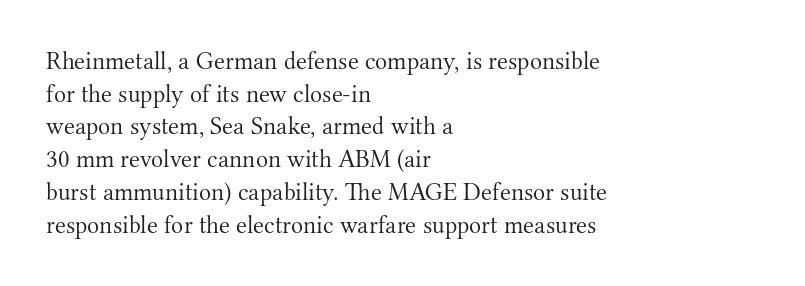
What's the leading like? Ordinary, nothing unusual. The passage shown has conventional tracking throughout. The typography opts for an upright posture over an oblique one. The passage is arranged the way most books set body copy — flush left.
